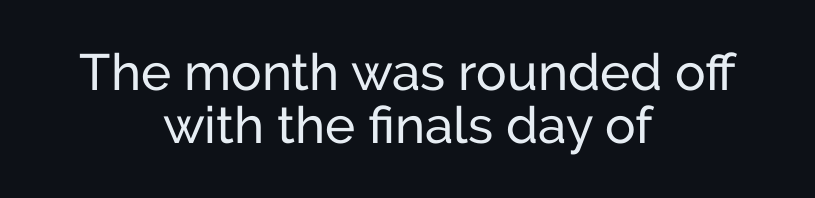
Interline gaps are noticeably narrow in this sample. Is this a fixed-width face? No — the glyphs have proportional, varying widths. This is roman type, the default non-slanted kind. Serifs: no, the terminals of the letterforms are clean.
